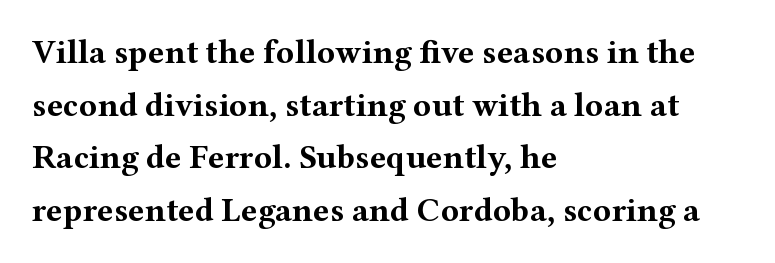
{"serif": "yes", "italic": "no", "bold": "yes", "weight": "bold", "width": "wide", "stroke_contrast": "medium", "x_height": "medium", "monospaced": "no", "underline": "no", "align": "left", "line_spacing": "normal", "line_spacing_ratio": 1.55, "letter_spacing": "normal", "letter_spacing_em": 0.0, "glyph_px": 34}
